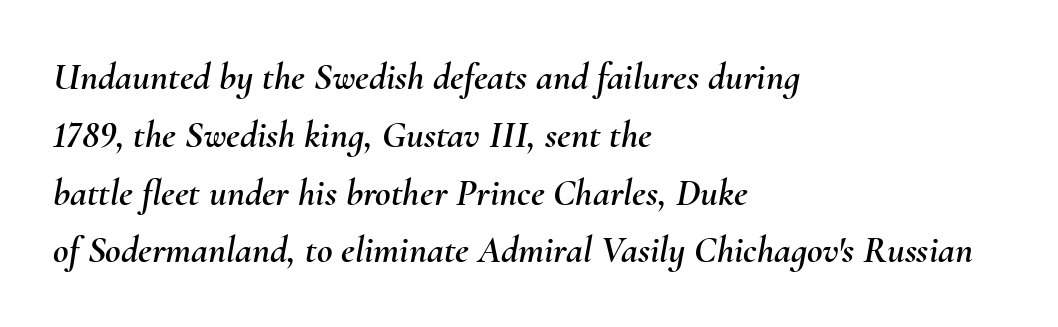
{"italic": "yes", "lean": "right", "slant_degrees": 10, "width": "normal", "stroke_contrast": "medium", "x_height": "small", "monospaced": "no", "underline": "no", "align": "left", "line_spacing": "normal", "line_spacing_ratio": 1.52, "letter_spacing": "normal", "letter_spacing_em": 0.0, "glyph_px": 38}
